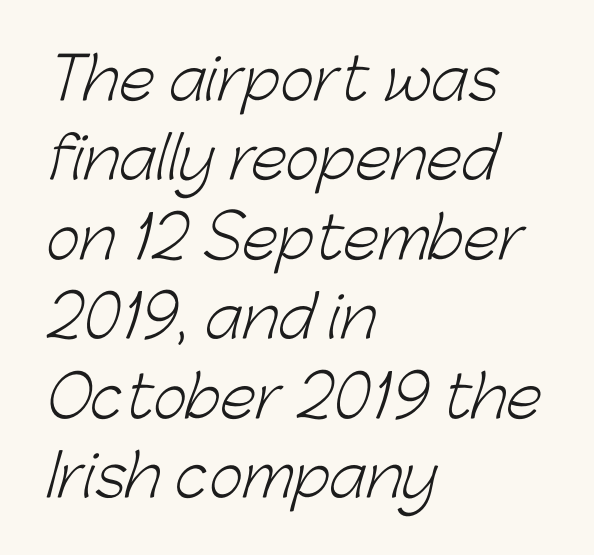
These glyphs show unthickened strokes, regular width or finer. The glyphs in this specimen are sans serif. Does the leading feel generous? No, just average. The letters sit at their default tracking, neither squeezed nor spread. This rendering features lettering with no underline.
